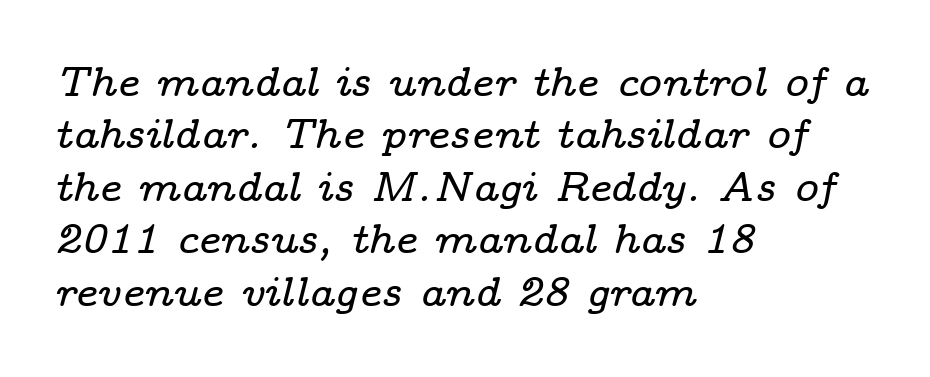
{"serif": "yes", "italic": "yes", "lean": "right", "slant_degrees": 14, "width": "wide", "stroke_contrast": "low", "x_height": "medium", "monospaced": "no", "underline": "no", "align": "left", "line_spacing": "normal", "line_spacing_ratio": 1.28, "letter_spacing": "normal", "letter_spacing_em": 0.0, "glyph_px": 41}
